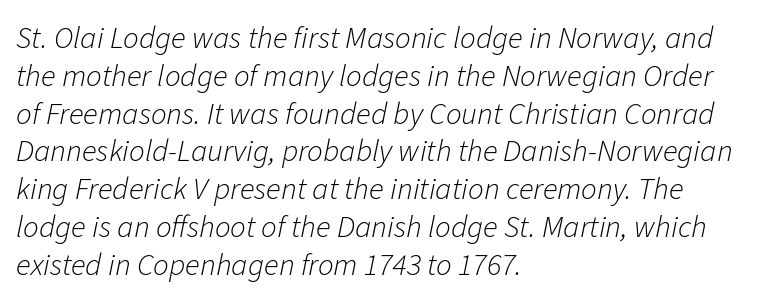
Q: Is the text bold? A: No.
Q: Is the text italic (slanted)? A: Yes, it leans right by about 11 degrees.
Q: Is the text underlined? A: No.
Q: How is the paragraph aligned? A: Left-aligned.
Q: Is the spacing between letters normal or unusually wide? A: Normal.
Q: Width (condensed, normal, or wide)? A: Normal.
Q: Stroke contrast? A: Low.
Q: x-height? A: Medium.
Q: Monospaced? A: No.
